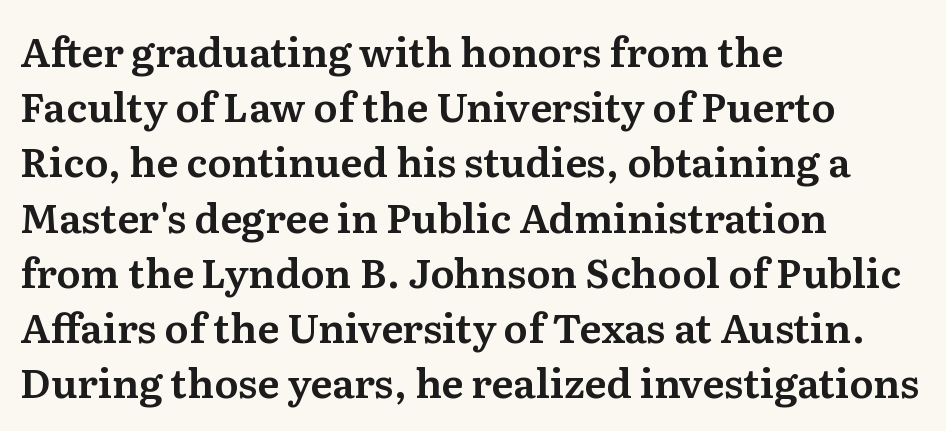
The image shows 40 px serif type, upright; set left-aligned, normal line spacing (1.38x), normal letter spacing, not underlined; medium stroke contrast and a medium x-height.
